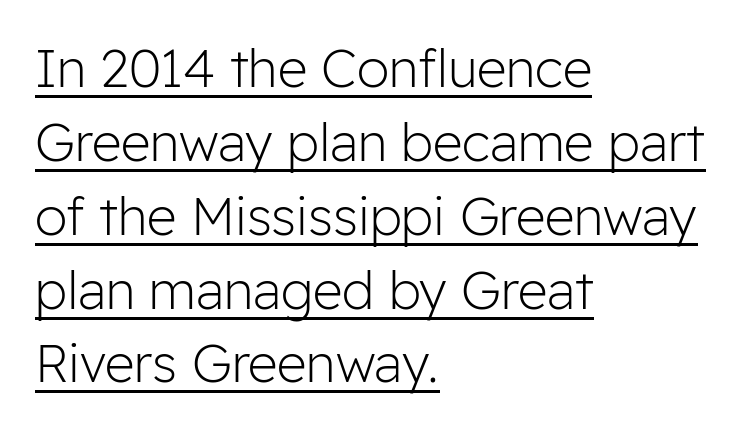
This rendering leaves character spacing at its baseline value. The passage is arranged the way most books set body copy — flush left. Counters stay open thanks to moderate or lighter strokes. The lettering holds an erect, upright posture throughout.
